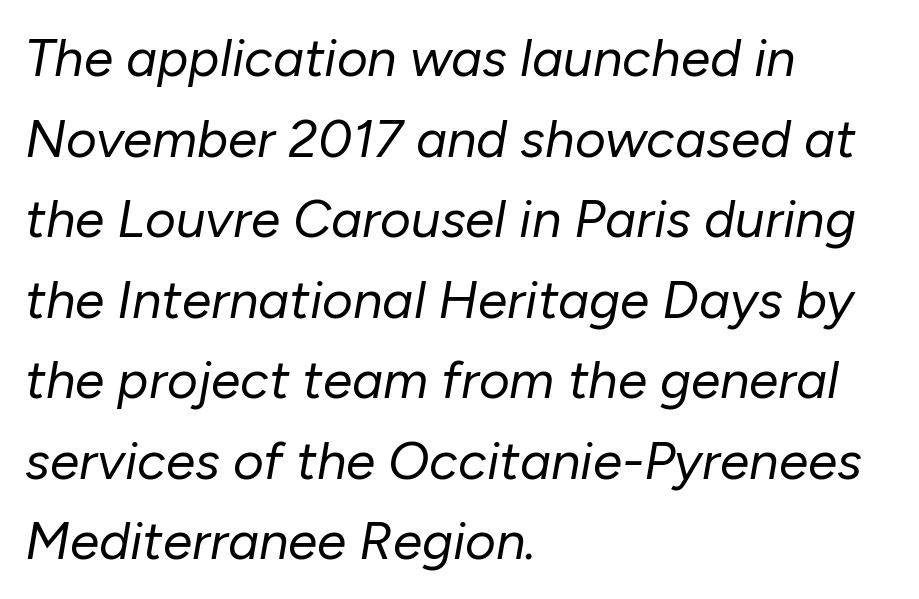
Q: Is the text bold? A: No.
Q: Is the text italic (slanted)? A: Yes, it leans right by about 10 degrees.
Q: Is the text underlined? A: No.
Q: How is the paragraph aligned? A: Left-aligned.
Q: Is the spacing between letters normal or unusually wide? A: Normal.
Q: Is the spacing between lines tight, normal or loose? A: Normal.
Q: Width (condensed, normal, or wide)? A: Normal.
Q: Stroke contrast? A: Low.
Q: x-height? A: Medium.
Q: Monospaced? A: No.
